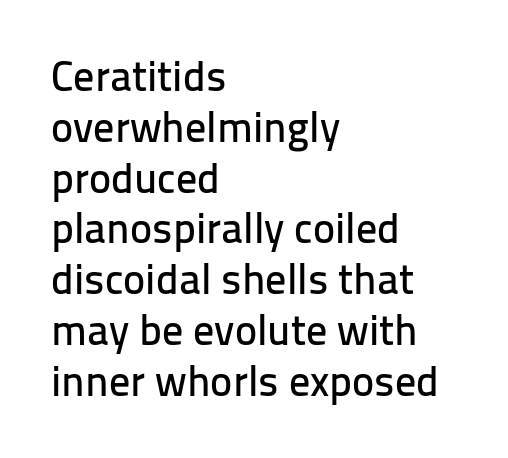
Q: Is the text italic (slanted)? A: No, it is upright.
Q: Is the typeface a serif or a sans-serif typeface? A: Sans-serif.
Q: Is the text underlined? A: No.
Q: How is the paragraph aligned? A: Left-aligned.
Q: Is the spacing between letters normal or unusually wide? A: Normal.
Q: Width (condensed, normal, or wide)? A: Normal.
Q: Stroke contrast? A: Low.
Q: x-height? A: Medium.
Q: Monospaced? A: No.
